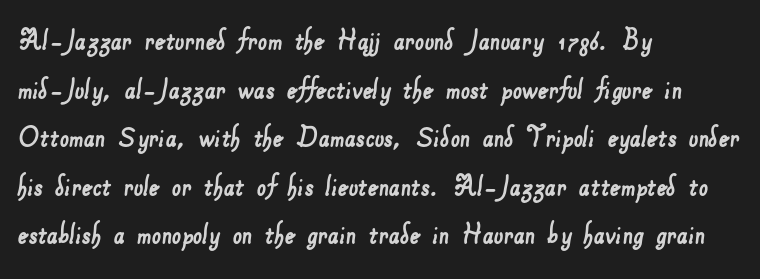
{"serif": "no", "width": "normal", "stroke_contrast": "low", "x_height": "small", "monospaced": "no", "underline": "no", "align": "left", "line_spacing": "normal", "line_spacing_ratio": 1.47, "letter_spacing": "normal", "letter_spacing_em": 0.0, "glyph_px": 33}
